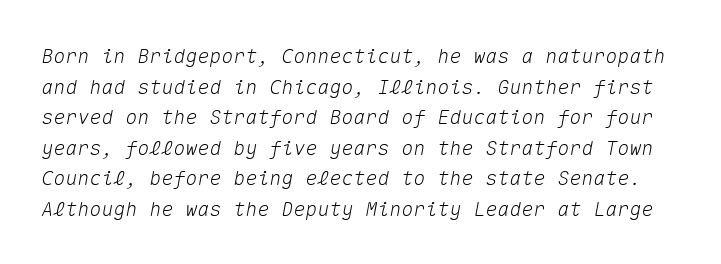
{"italic": "yes", "lean": "right", "slant_degrees": 10, "underline": "no", "line_spacing": "normal", "line_spacing_ratio": 1.53, "letter_spacing": "normal", "letter_spacing_em": 0.0, "glyph_px": 20}
